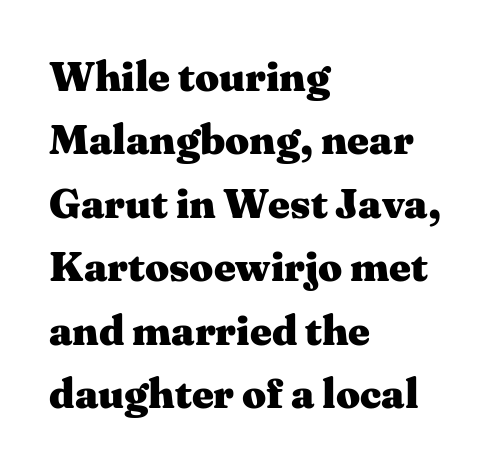
{"serif": "yes", "italic": "no", "bold": "yes", "weight": "heavy", "width": "wide", "stroke_contrast": "medium", "x_height": "medium", "monospaced": "no", "underline": "no", "align": "left", "line_spacing": "normal", "line_spacing_ratio": 1.51, "letter_spacing": "normal", "letter_spacing_em": 0.0, "glyph_px": 42}
